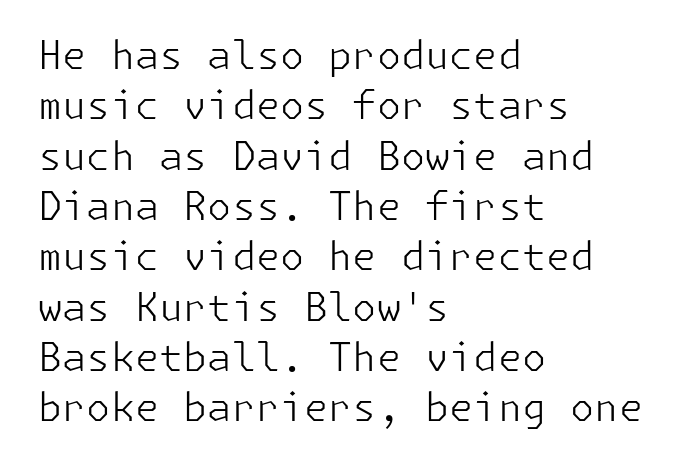
Q: Is the text bold? A: No.
Q: Is the text italic (slanted)? A: No, it is upright.
Q: Is the typeface a serif or a sans-serif typeface? A: Sans-serif.
Q: Is the text underlined? A: No.
Q: How is the paragraph aligned? A: Left-aligned.
Q: Is the spacing between letters normal or unusually wide? A: Normal.
Q: Is the spacing between lines tight, normal or loose? A: Normal.
Q: Width (condensed, normal, or wide)? A: Normal.
Q: Stroke contrast? A: Low.
Q: x-height? A: Medium.
